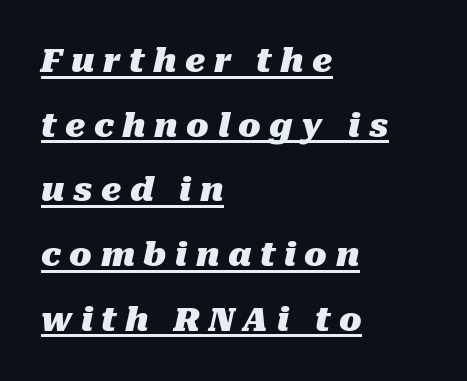
Q: Is the text bold? A: Yes.
Q: Is the text italic (slanted)? A: Yes, it leans right by about 10 degrees.
Q: Is the text underlined? A: Yes.
Q: How is the paragraph aligned? A: Left-aligned.
Q: Is the spacing between letters normal or unusually wide? A: Unusually wide.
Q: Is the spacing between lines tight, normal or loose? A: Loose.
Q: Width (condensed, normal, or wide)? A: Normal.
Q: Stroke contrast? A: Medium.
Q: x-height? A: Medium.
Q: Monospaced? A: No.
